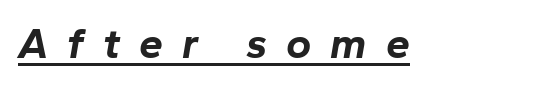
The image shows 43 px bold type, italic (leaning right); set unusually wide letter spacing (+0.44 em), underlined; low stroke contrast and a medium x-height.
